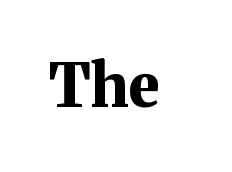
The image shows 59 px bold serif type, upright; set normal letter spacing, not underlined; medium stroke contrast and a medium x-height.
